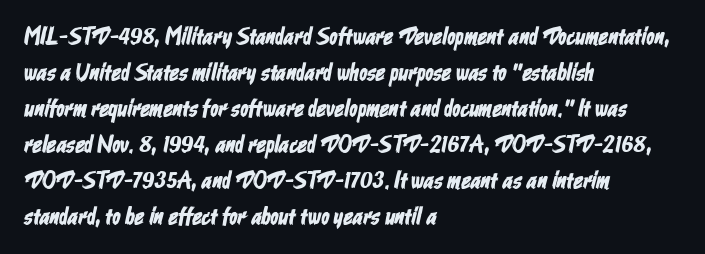
Q: Is the text underlined? A: No.
Q: How is the paragraph aligned? A: Left-aligned.
Q: Is the spacing between letters normal or unusually wide? A: Normal.
Q: Is the spacing between lines tight, normal or loose? A: Normal.
